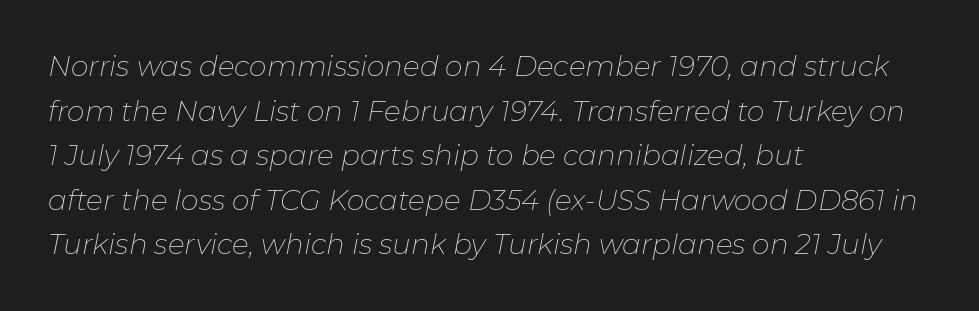
This sample is left-justified, so line endings fall wherever the words run out. A typesetter would mark this as italic. Think of a printed novel: that variable character pitch is what you see here. The rows are spaced the way most documents space them. Stem width sits at or under what a default text font uses. Characters follow at the spacing the type designer built in.
